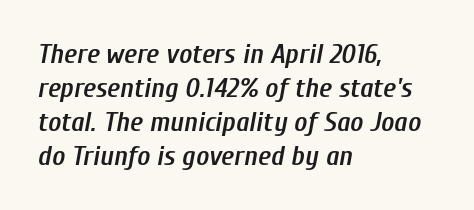
The image shows 28 px semibold, condensed type, italic (leaning right); set left-aligned, line spacing 1.21x, normal letter spacing, not underlined; low stroke contrast and a medium x-height.
